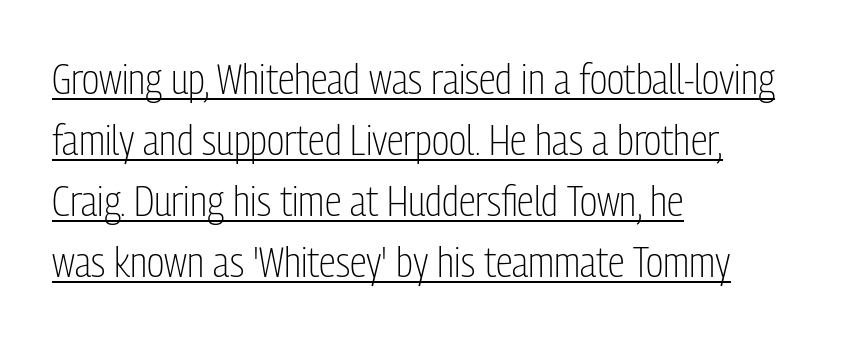
The image shows 43 px light, condensed sans-serif type, upright; set left-aligned, normal line spacing (1.42x), normal letter spacing, underlined; low stroke contrast and a medium x-height.
